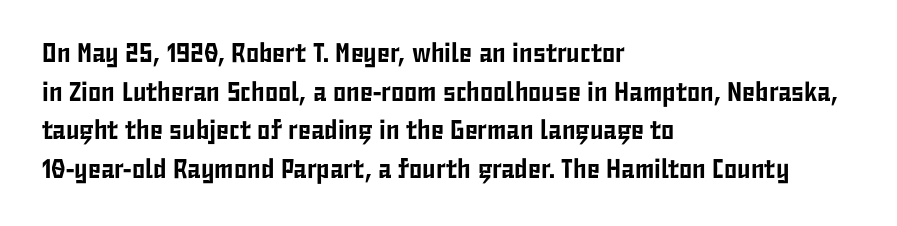
Q: Is the text italic (slanted)? A: No, it is upright.
Q: Is the text underlined? A: No.
Q: How is the paragraph aligned? A: Left-aligned.
Q: Is the spacing between letters normal or unusually wide? A: Normal.
Q: Is the spacing between lines tight, normal or loose? A: Normal.
